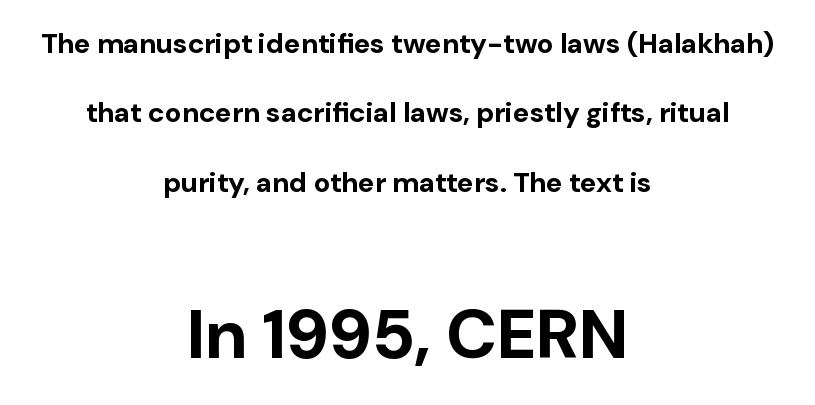
The image shows 69 px bold sans-serif type, upright; set centered, loose line spacing (2.48x), normal letter spacing, not underlined; the second (bottom) block is 2.46x larger; low stroke contrast and a medium x-height.
